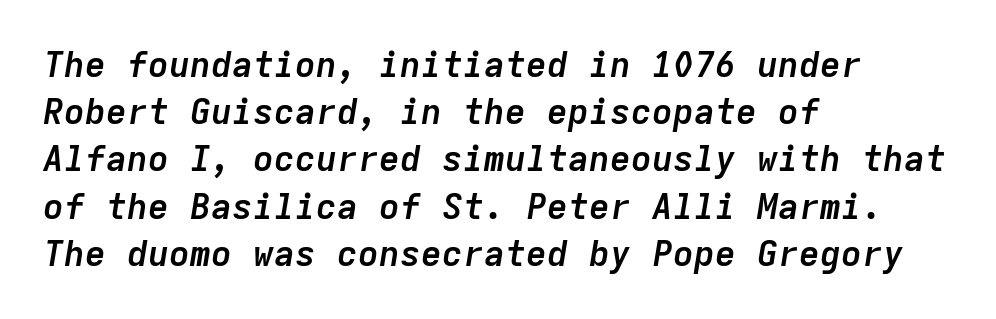
{"italic": "yes", "lean": "right", "slant_degrees": 9, "bold": "yes", "weight": "semibold", "width": "normal", "stroke_contrast": "low", "x_height": "medium", "monospaced": "yes", "underline": "no", "align": "left", "line_spacing": "normal", "line_spacing_ratio": 1.35, "letter_spacing": "normal", "letter_spacing_em": 0.0, "glyph_px": 35}
